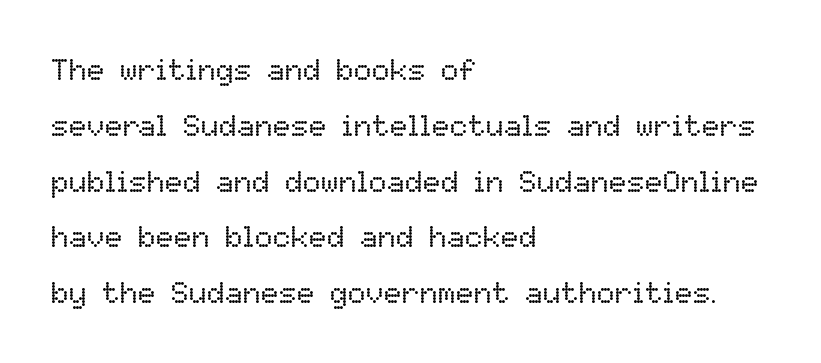
The image shows 30 px regular-weight type, upright; set left-aligned, line spacing 1.86x, normal letter spacing, not underlined; low stroke contrast and a medium x-height.
